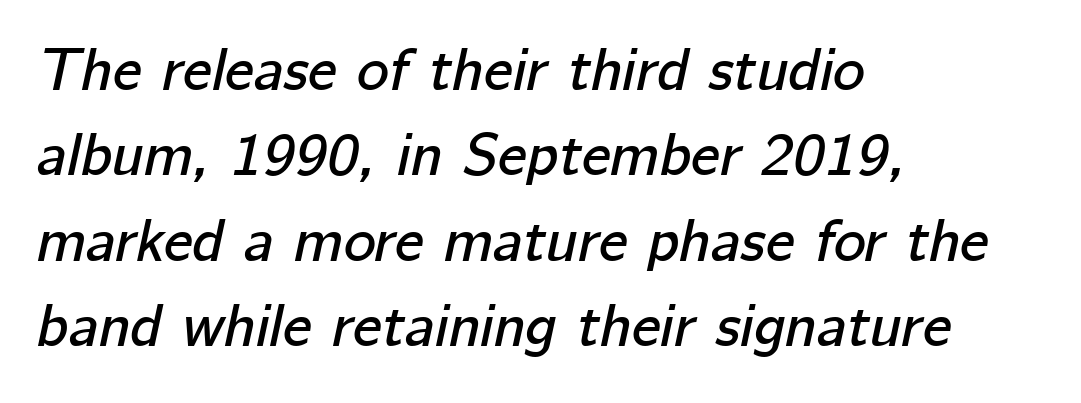
Q: Is the text italic (slanted)? A: Yes, it leans right by about 12 degrees.
Q: Is the text underlined? A: No.
Q: How is the paragraph aligned? A: Left-aligned.
Q: Is the spacing between letters normal or unusually wide? A: Normal.
Q: Is the spacing between lines tight, normal or loose? A: Normal.
Q: Width (condensed, normal, or wide)? A: Normal.
Q: Stroke contrast? A: Low.
Q: x-height? A: Medium.
Q: Monospaced? A: No.
